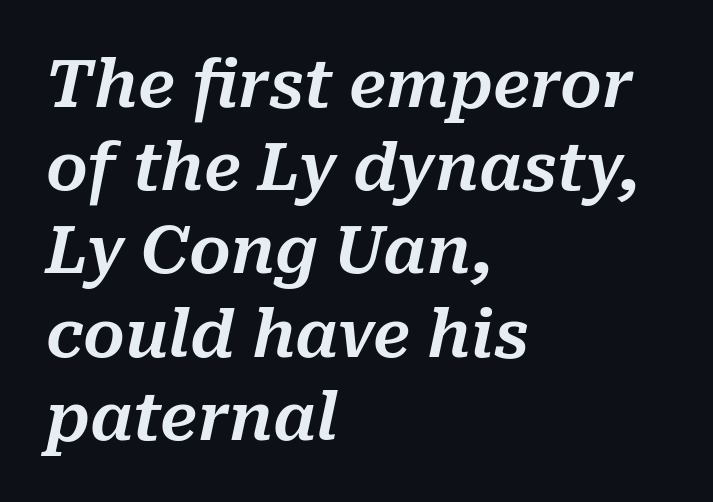
The image shows 65 px text type, italic (leaning right); set left-aligned, normal line spacing (1.28x), normal letter spacing, not underlined; medium stroke contrast and a medium x-height.
